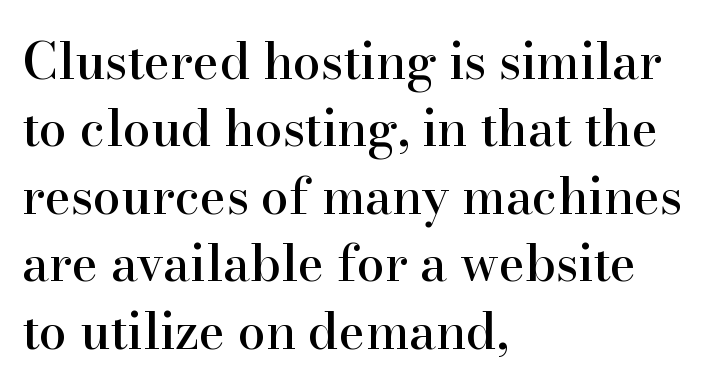
The image shows 50 px serif type, upright; set left-aligned, normal line spacing (1.35x), normal letter spacing, not underlined; high stroke contrast and a small x-height.
